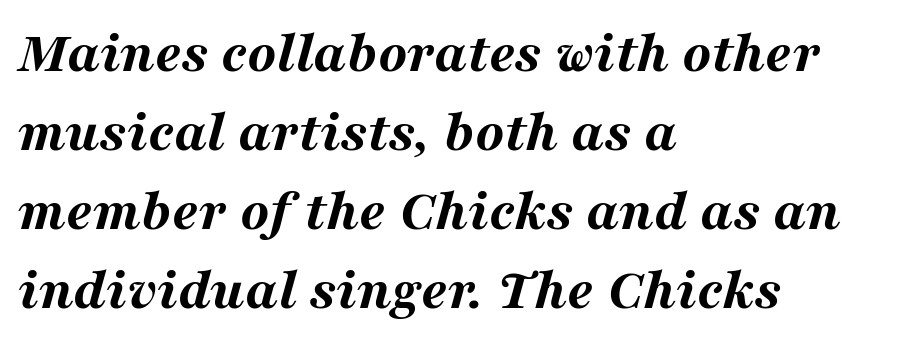
The image shows 59 px bold, wide type, italic (leaning right); set left-aligned, normal line spacing (1.34x), normal letter spacing, not underlined; medium stroke contrast and a medium x-height.
